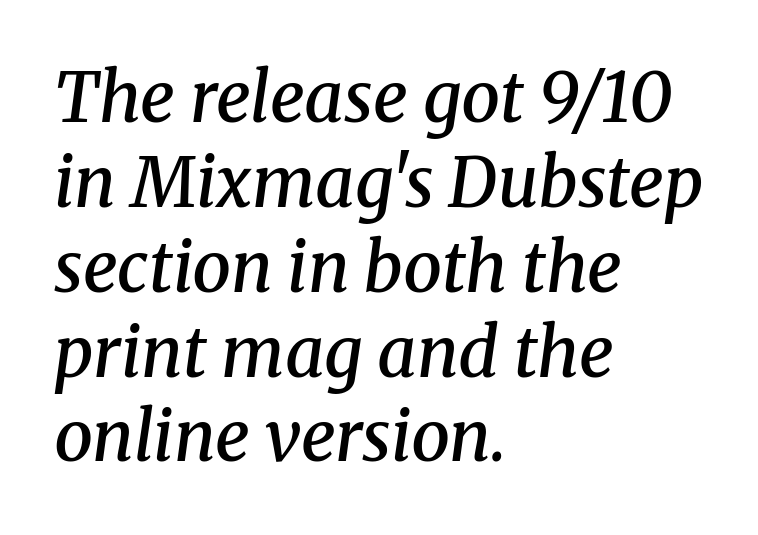
{"serif": "yes", "italic": "yes", "lean": "right", "slant_degrees": 8, "bold": "semi", "weight": "semibold", "width": "normal", "stroke_contrast": "medium", "x_height": "medium", "monospaced": "no", "underline": "no", "align": "left", "line_spacing_ratio": 1.23, "letter_spacing": "normal", "letter_spacing_em": 0.0, "glyph_px": 69}
